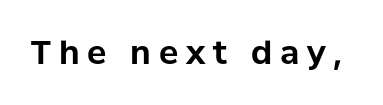
Check the space under the baseline: it is left empty. To sum up the face: it is a sans, with no serifs. Weight check: bold — yes, fully. Looks like regular typesetting: each glyph gets only the width it needs. When letters stand straight like this, we call the style roman or upright.
